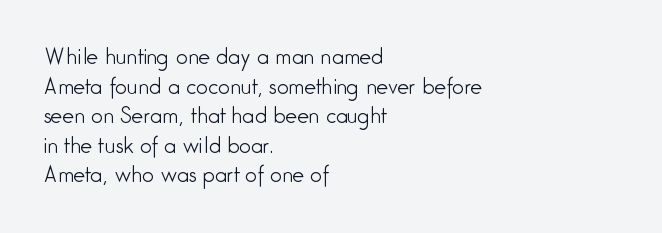
The image shows 21 px text type, upright; set left-aligned, normal line spacing (1.41x), normal letter spacing, not underlined.
